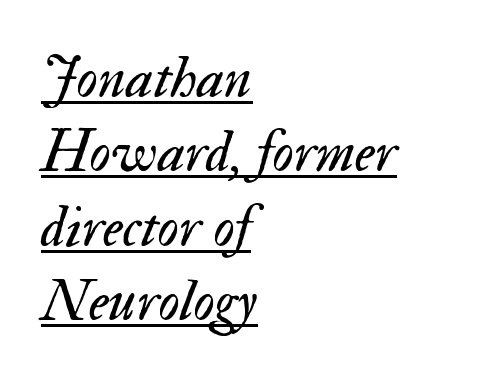
Evenly set lines give the paragraph a standard silhouette. Decoration check: the copy is underlined. A classic flush-left, rag-right setting is used for this passage. Short note: letters normally spaced.
